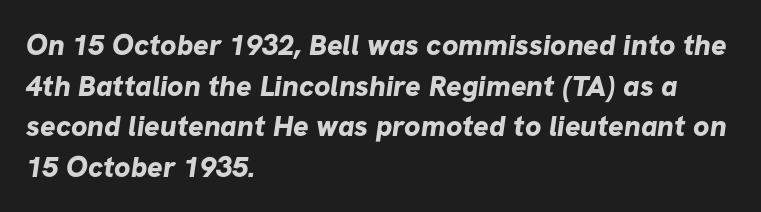
Each word holds together tightly as a unit, with standard inter-letter gaps. Proportional: the letters do not fall into vertical columns. To sum up the face: it is a sans, with no serifs. Regular leading. Check under the words: just untouched page. Leftover space on each line is placed entirely after the last word.
